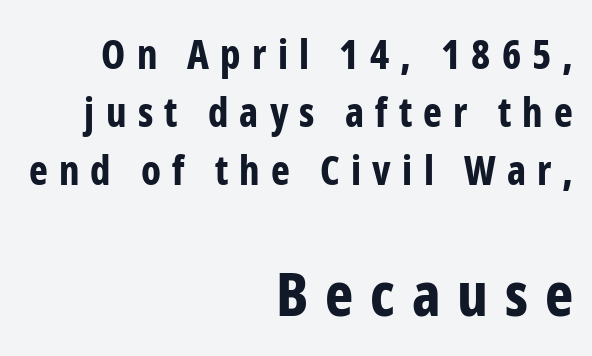
Think of a printed novel: that variable character pitch is what you see here. The lettering stays uniformly vertical, giving the passage a roman look. Tracking value appears strongly positive — letters spread wide. The emphasis by scale lands on block number two, below. The line-height multiplier appears to be the usual default.
